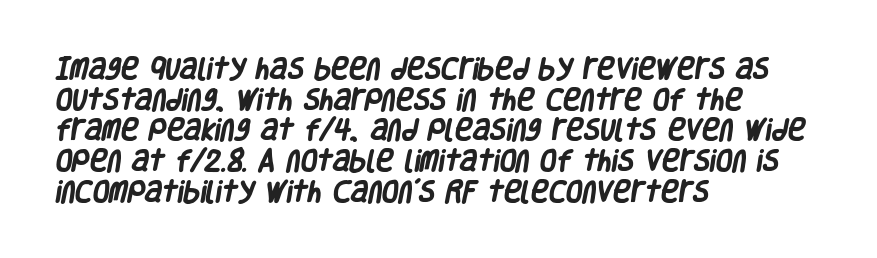
Line starts are locked; line ends wander. Underlining? Definitely not there. Is there much room between lines? A standard amount, neither cramped nor airy. You'd pick this weight for a headline — it's a proper bold.
